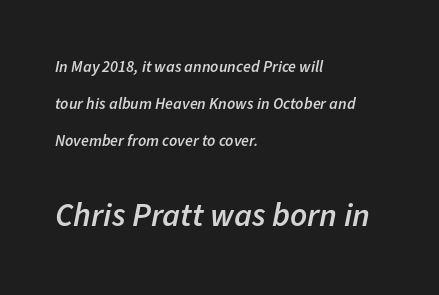
Q: Is the text bold? A: Semi-bold.
Q: Is the text italic (slanted)? A: Yes, it leans right by about 11 degrees.
Q: Is the text underlined? A: No.
Q: How is the paragraph aligned? A: Left-aligned.
Q: Is the spacing between letters normal or unusually wide? A: Normal.
Q: Is the spacing between lines tight, normal or loose? A: Loose.
Q: Which block of text is set in a larger size, the first (top) or the second (bottom)? A: The second (bottom) one.
Q: Width (condensed, normal, or wide)? A: Normal.
Q: Stroke contrast? A: Low.
Q: x-height? A: Medium.
Q: Monospaced? A: No.
